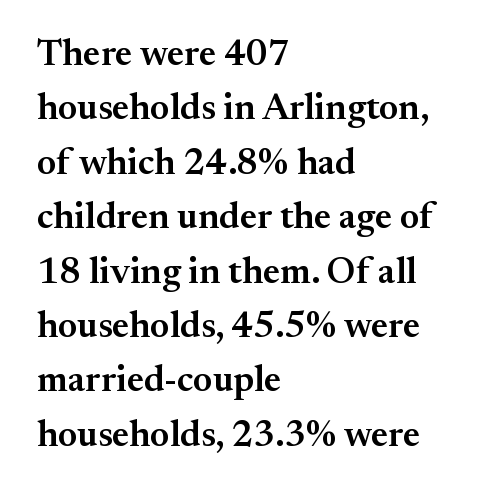
{"serif": "yes", "italic": "no", "bold": "semi", "weight": "semibold", "width": "normal", "stroke_contrast": "medium", "x_height": "small", "monospaced": "no", "underline": "no", "align": "left", "line_spacing": "normal", "line_spacing_ratio": 1.47, "letter_spacing": "normal", "letter_spacing_em": 0.0, "glyph_px": 37}
